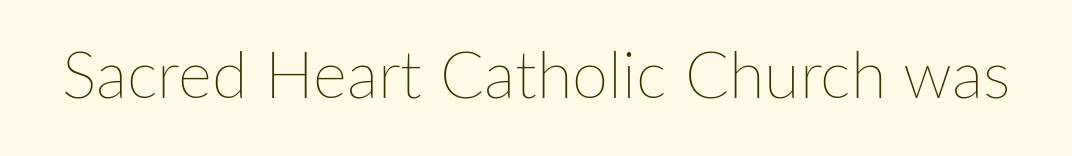
Q: Is the text bold? A: No.
Q: Is the text italic (slanted)? A: No, it is upright.
Q: Is the text underlined? A: No.
Q: Is the spacing between letters normal or unusually wide? A: Normal.
Q: Width (condensed, normal, or wide)? A: Normal.
Q: Stroke contrast? A: Low.
Q: x-height? A: Medium.
Q: Monospaced? A: No.
